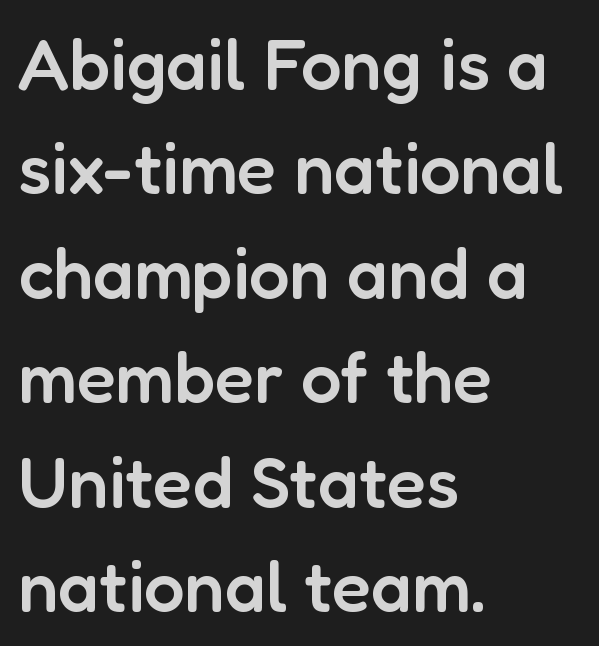
The image shows 72 px semibold sans-serif type, upright; set left-aligned, normal line spacing (1.45x), normal letter spacing, not underlined; low stroke contrast and a medium x-height.
